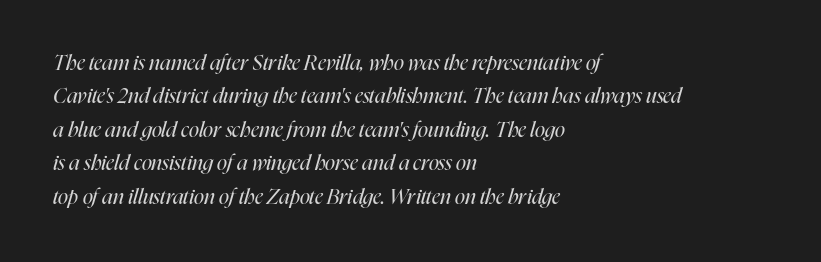
{"italic": "yes", "lean": "right", "slant_degrees": 16, "bold": "no", "underline": "no", "align": "left", "line_spacing": "normal", "line_spacing_ratio": 1.59, "letter_spacing": "normal", "letter_spacing_em": 0.0, "glyph_px": 21}
